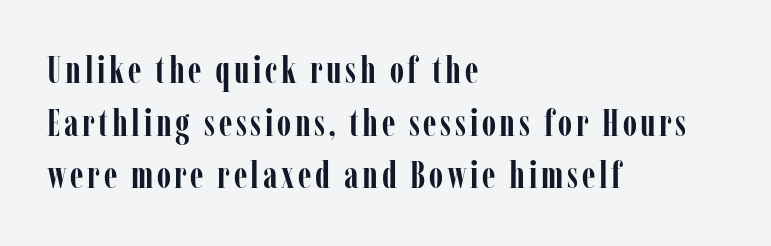
Q: Is the text bold? A: Yes.
Q: Is the text italic (slanted)? A: No, it is upright.
Q: Is the typeface a serif or a sans-serif typeface? A: Serif.
Q: Is the text underlined? A: No.
Q: How is the paragraph aligned? A: Left-aligned.
Q: Is the spacing between lines tight, normal or loose? A: Normal.
Q: Width (condensed, normal, or wide)? A: Condensed.
Q: Stroke contrast? A: Low.
Q: x-height? A: Medium.
Q: Monospaced? A: No.
